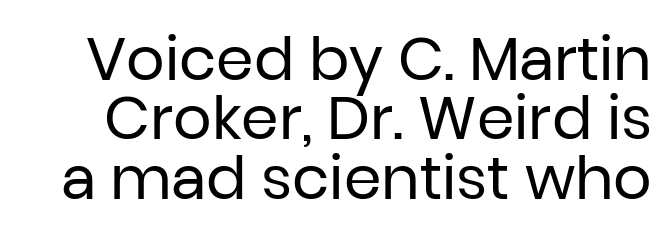
Nobody touched the tracking dial on this one. A typesetter would mark this as roman, not italic. Very little white space separates one row of letters from the next. Is this a fixed-width face? No — the glyphs have proportional, varying widths.
